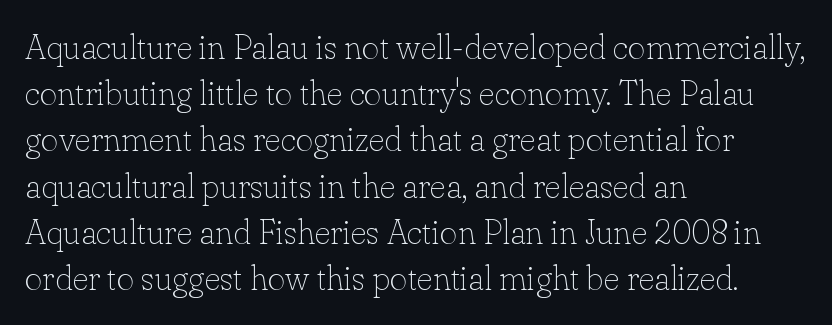
{"serif": "yes", "italic": "no", "bold": "no", "weight": "thin", "width": "normal", "stroke_contrast": "low", "x_height": "small", "monospaced": "no", "underline": "no", "align": "left", "line_spacing": "normal", "line_spacing_ratio": 1.36, "letter_spacing": "normal", "letter_spacing_em": 0.0, "glyph_px": 34}
